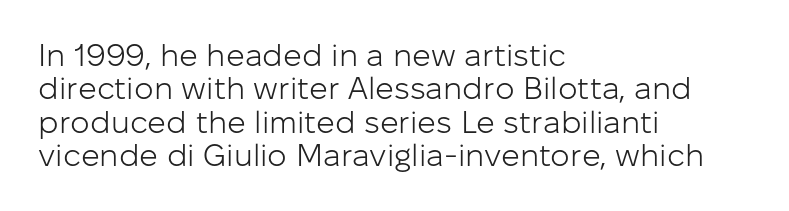
Q: Is the text bold? A: No.
Q: Is the text italic (slanted)? A: No, it is upright.
Q: Is the typeface a serif or a sans-serif typeface? A: Sans-serif.
Q: Is the text underlined? A: No.
Q: How is the paragraph aligned? A: Left-aligned.
Q: Is the spacing between letters normal or unusually wide? A: Normal.
Q: Is the spacing between lines tight, normal or loose? A: Tight.
Q: Width (condensed, normal, or wide)? A: Normal.
Q: Stroke contrast? A: Low.
Q: x-height? A: Medium.
Q: Monospaced? A: No.
